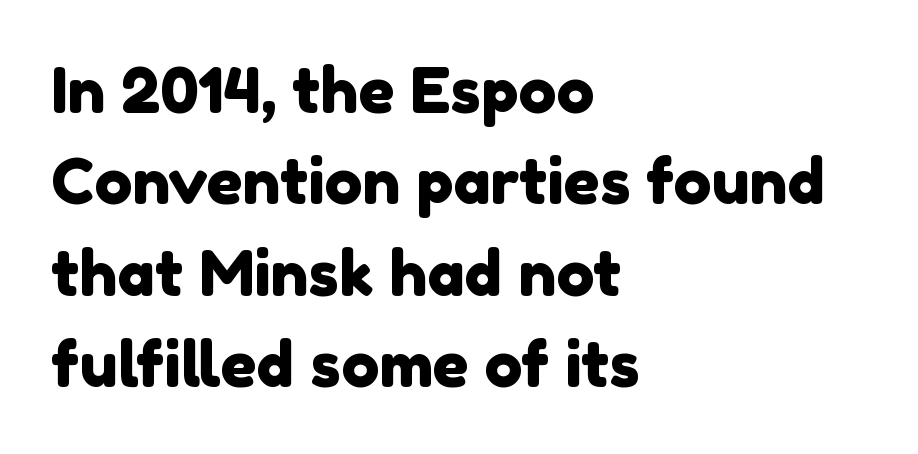
Which margin do the lines hug? The left one — the right edge is uneven. Only glyphs here, with clear space below each row. The block of text has a typical density, with ordinary space between rows. The face used here is proportionally spaced, like ordinary book or web type. There is no visible air inserted between adjacent glyphs.
